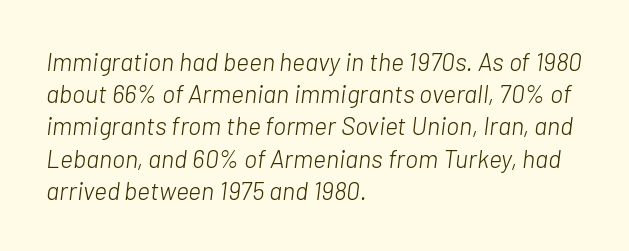
Is the letter spacing exaggerated? No — it looks like the ordinary default. An italicized treatment has been applied to the whole sample. Summary of vertical rhythm: regular, with standard interline spacing. A quiet, ordinary-to-light weight characterises the typeface.
